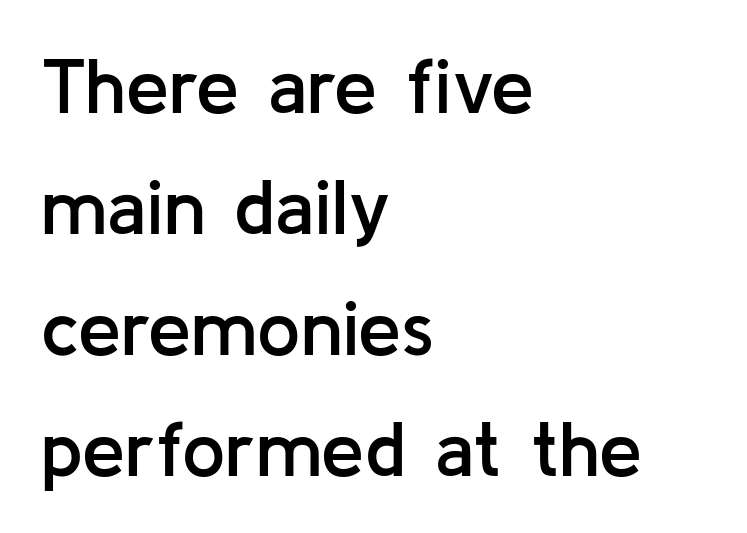
{"serif": "no", "italic": "no", "bold": "semi", "weight": "semibold", "width": "normal", "stroke_contrast": "low", "x_height": "medium", "monospaced": "no", "underline": "no", "align": "left", "line_spacing": "normal", "line_spacing_ratio": 1.57, "letter_spacing": "normal", "letter_spacing_em": 0.0, "glyph_px": 77}
